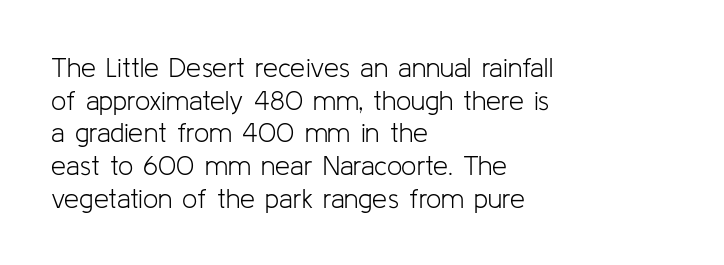
What stands out about the letter spacing? Nothing — it is the standard amount. This is not heavy type; no bold has been used. Just letters on the line, the space beneath them empty. Notice how the stems are strictly vertical — no italics here. This rendering uses left alignment, leaving the right contour irregular.
